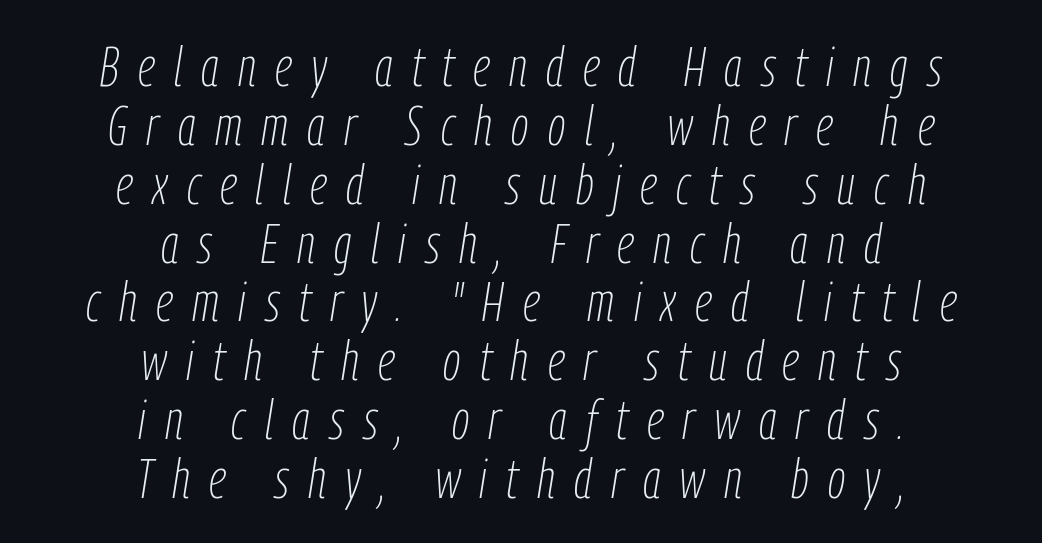
The image shows 55 px thin, condensed type, italic (leaning right); set centered, tight line spacing (1.07x), unusually wide letter spacing (+0.35 em), not underlined; low stroke contrast and a medium x-height.
